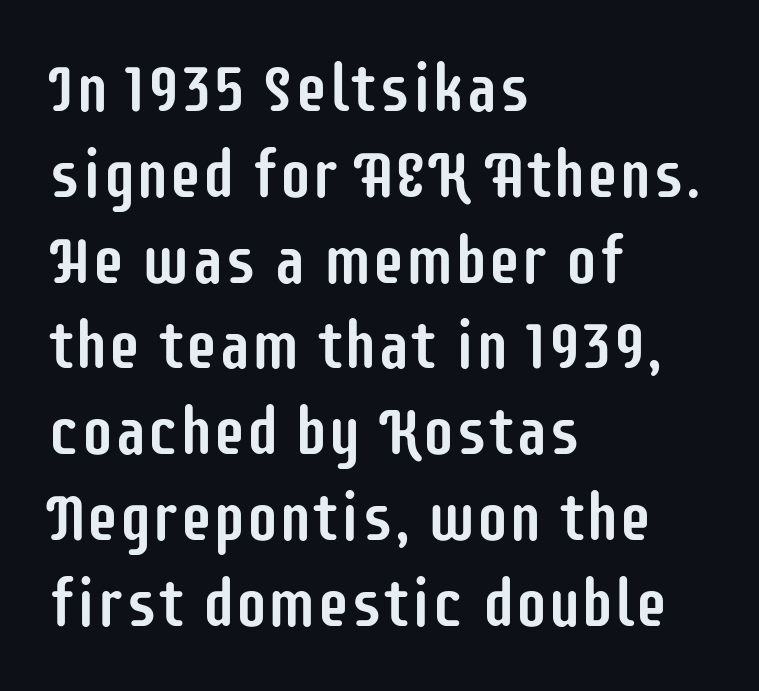
Q: Is the text italic (slanted)? A: No, it is upright.
Q: Is the typeface a serif or a sans-serif typeface? A: Sans-serif.
Q: Is the text underlined? A: No.
Q: How is the paragraph aligned? A: Left-aligned.
Q: Is the spacing between letters normal or unusually wide? A: Normal.
Q: Is the spacing between lines tight, normal or loose? A: Normal.
Q: Width (condensed, normal, or wide)? A: Condensed.
Q: Stroke contrast? A: Low.
Q: x-height? A: Large.
Q: Monospaced? A: No.
